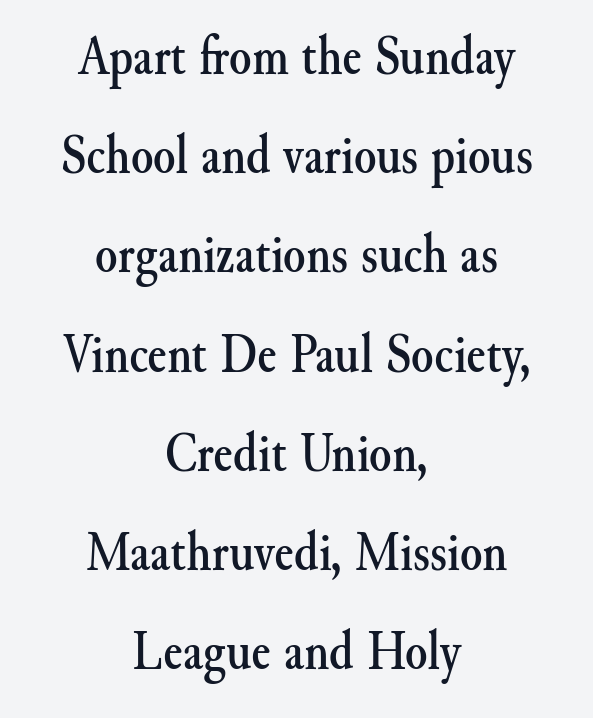
{"serif": "yes", "italic": "no", "width": "normal", "stroke_contrast": "medium", "x_height": "small", "monospaced": "no", "underline": "no", "align": "center", "line_spacing_ratio": 1.74, "letter_spacing": "normal", "letter_spacing_em": 0.0, "glyph_px": 57}
